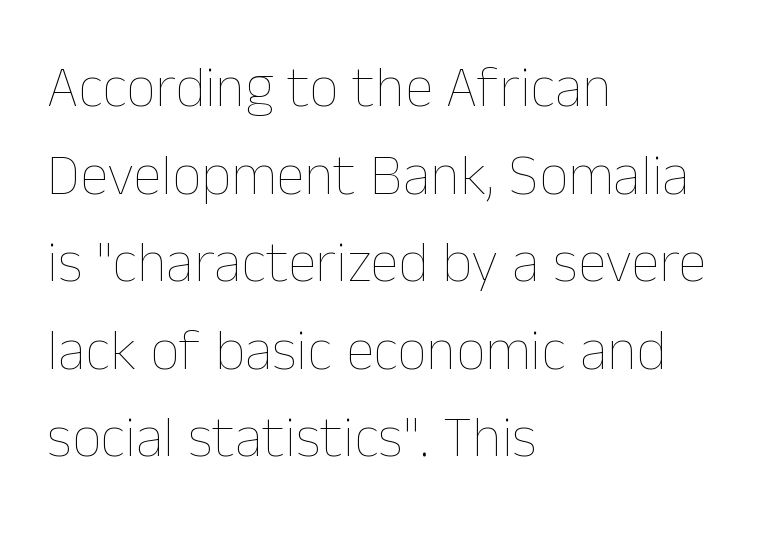
Proportional: the letters do not fall into vertical columns. Summary of vertical rhythm: regular, with standard interline spacing. The cut favours lightness, reaching ordinary text weight at its darkest. Visually the block forms a straight wall on the left and a jagged coastline on the right. Descenders are the only things crossing below the line. Italic: no, the glyphs are upright roman.
